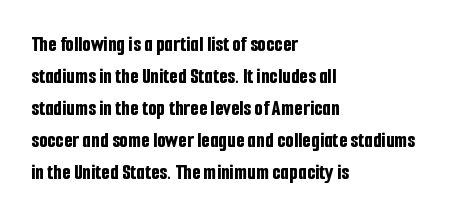
{"italic": "no", "bold": "yes", "underline": "no", "align": "left", "line_spacing": "normal", "line_spacing_ratio": 1.45, "letter_spacing": "normal", "letter_spacing_em": 0.0, "glyph_px": 22}
